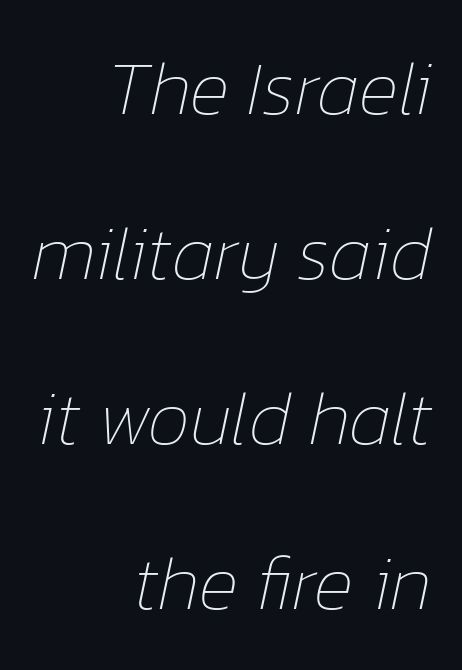
The passage shown is typed in a proportional face where columns would drift. Is the stroke heavy? The answer is a plain regular-or-lighter. Words appear dense and cohesive because spacing is normal. Does the lettering tilt? It does — this is italic.
